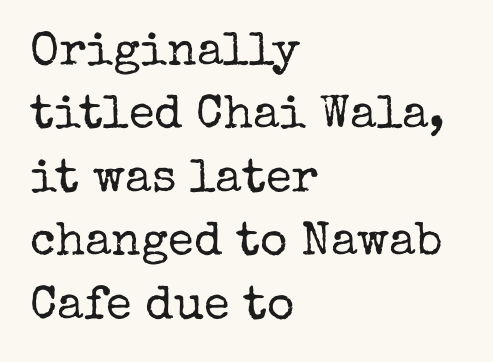
{"serif": "yes", "italic": "no", "bold": "no", "weight": "regular", "width": "normal", "stroke_contrast": "low", "x_height": "medium", "monospaced": "no", "underline": "no", "align": "left", "line_spacing": "normal", "line_spacing_ratio": 1.35, "letter_spacing": "normal", "letter_spacing_em": 0.0, "glyph_px": 47}
